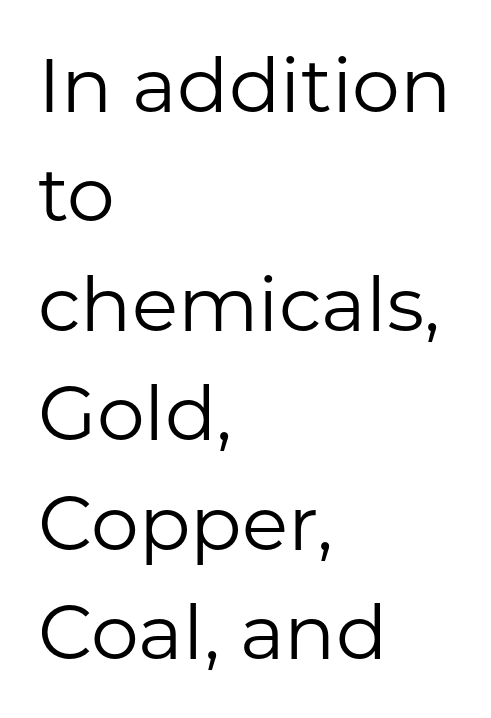
Q: Is the text bold? A: No.
Q: Is the text italic (slanted)? A: No, it is upright.
Q: Is the typeface a serif or a sans-serif typeface? A: Sans-serif.
Q: Is the text underlined? A: No.
Q: How is the paragraph aligned? A: Left-aligned.
Q: Is the spacing between letters normal or unusually wide? A: Normal.
Q: Is the spacing between lines tight, normal or loose? A: Normal.
Q: Width (condensed, normal, or wide)? A: Normal.
Q: Stroke contrast? A: Low.
Q: x-height? A: Medium.
Q: Monospaced? A: No.
